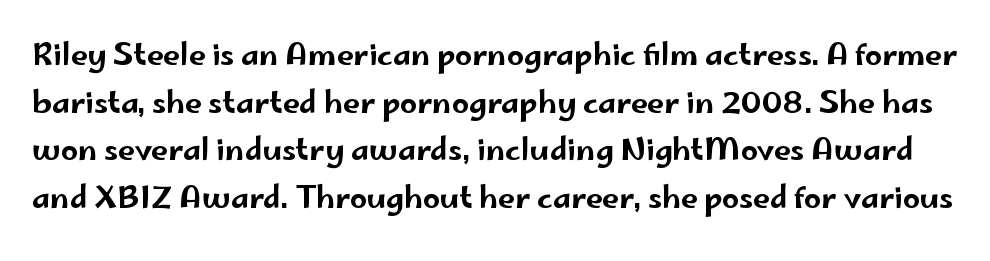
Between one letter and the next there's only the usual sliver of space. Nope, not italic — everything's standing straight. No feet cap the strokes, marking this as sans-serif type. Nobody drew a line under any word here.
